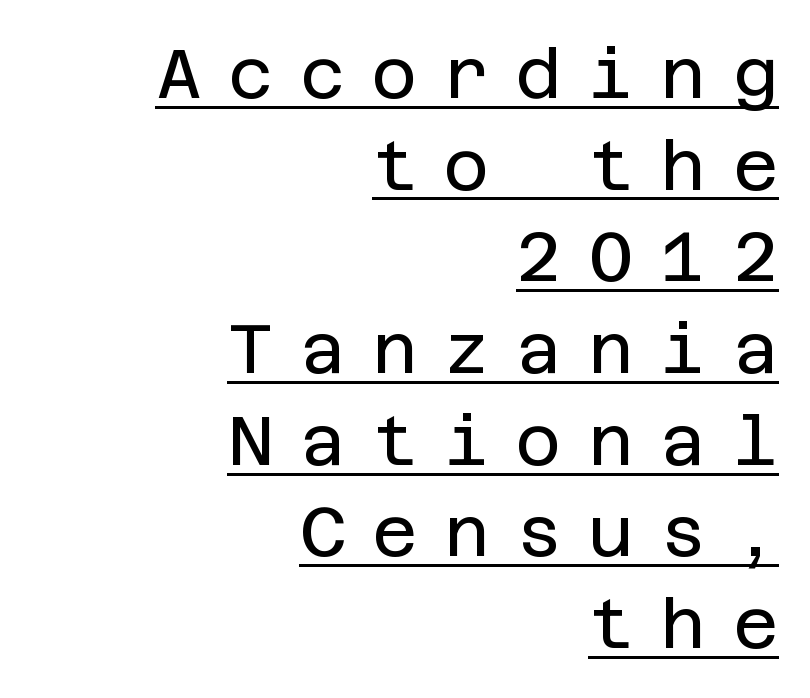
The image shows 70 px regular-weight sans-serif type, upright; set right-aligned, normal line spacing (1.31x), unusually wide letter spacing (+0.38 em), underlined; low stroke contrast and a large x-height.
